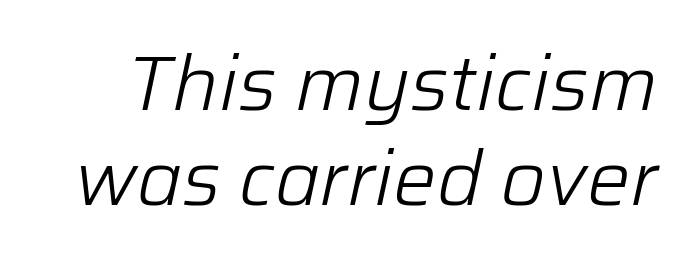
Q: Is the text bold? A: No.
Q: Is the text italic (slanted)? A: Yes, it leans right by about 12 degrees.
Q: Is the text underlined? A: No.
Q: Is the spacing between letters normal or unusually wide? A: Normal.
Q: Width (condensed, normal, or wide)? A: Normal.
Q: Stroke contrast? A: Low.
Q: x-height? A: Medium.
Q: Monospaced? A: No.
